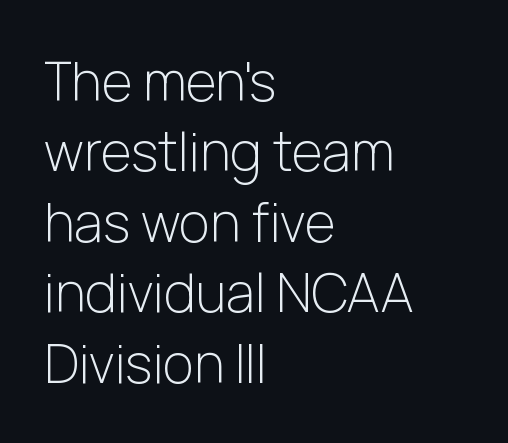
The image shows 53 px light sans-serif type, upright; set left-aligned, normal line spacing (1.33x), normal letter spacing, not underlined; low stroke contrast and a medium x-height.
